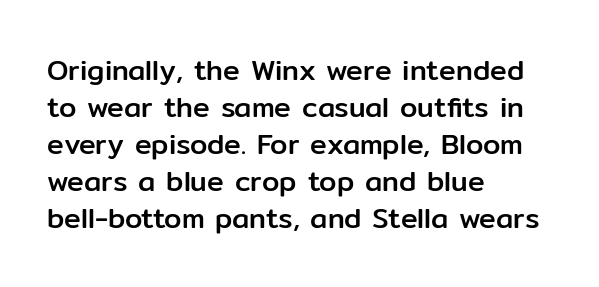
The setting favours the left margin, as ordinary paragraphs usually do. Note the varied advance widths — an 'i' is clearly narrower than an 'm'. It's the straight-up-and-down kind of type. These lines sit exactly where default settings would place them.
